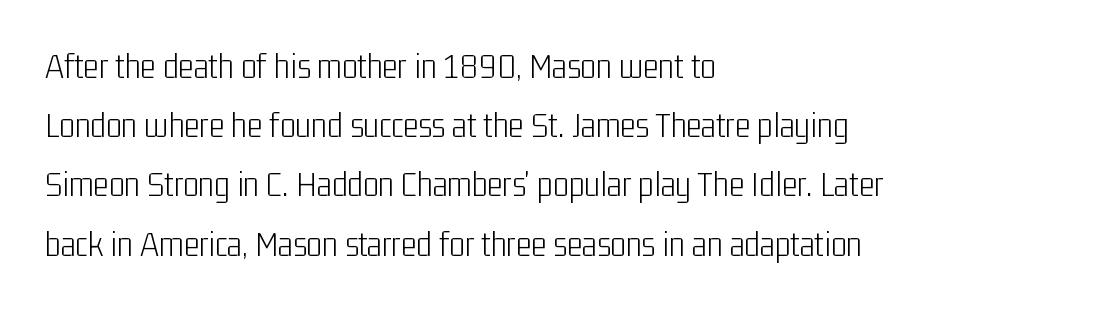
The image shows 37 px light, condensed sans-serif type, upright; set left-aligned, normal line spacing (1.6x), normal letter spacing, not underlined; low stroke contrast and a medium x-height.
